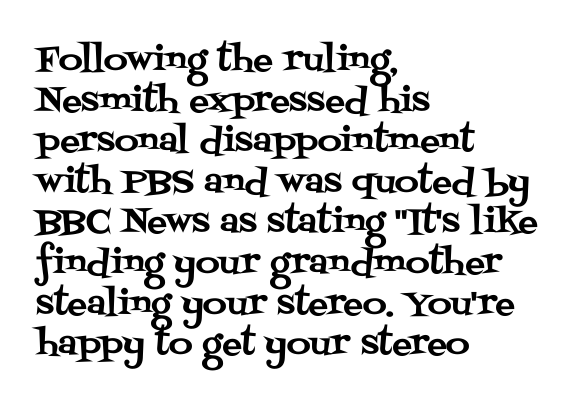
Q: Is the text italic (slanted)? A: No, it is upright.
Q: Is the typeface a serif or a sans-serif typeface? A: Serif.
Q: Is the text underlined? A: No.
Q: How is the paragraph aligned? A: Left-aligned.
Q: Is the spacing between letters normal or unusually wide? A: Normal.
Q: Width (condensed, normal, or wide)? A: Normal.
Q: Stroke contrast? A: Medium.
Q: x-height? A: Large.
Q: Monospaced? A: No.
